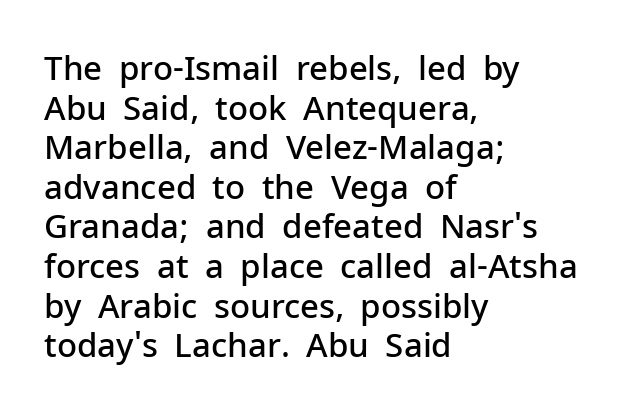
The image shows 33 px semibold sans-serif type, upright; set left-aligned, line spacing 1.2x, normal letter spacing, not underlined; low stroke contrast and a medium x-height.
